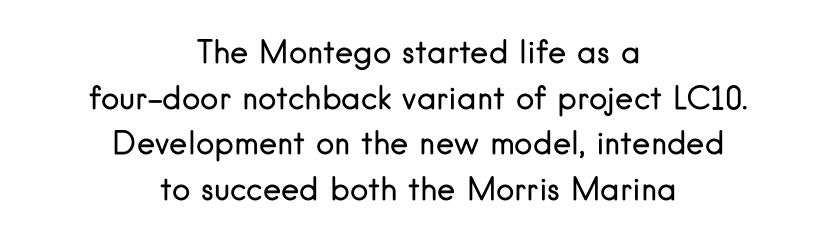
Compared with a flush-left layout, this one balances lines on the center instead. Letters rest on an invisible, unmarked baseline. Every character sits straight up, as roman type does. The characters are drawn with everyday or finer stroke widths. The text was rendered using a sans face with plain stroke endings.
